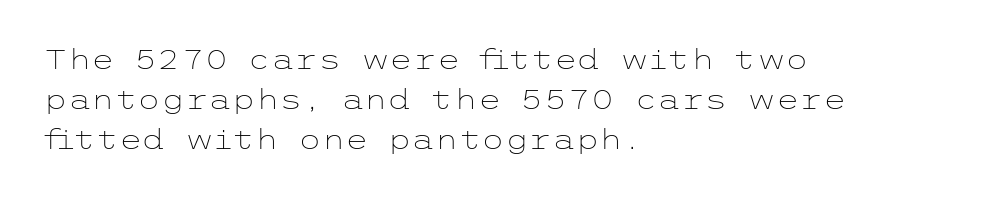
The image shows 27 px text type, upright; set left-aligned, normal line spacing (1.49x), normal letter spacing, not underlined.
